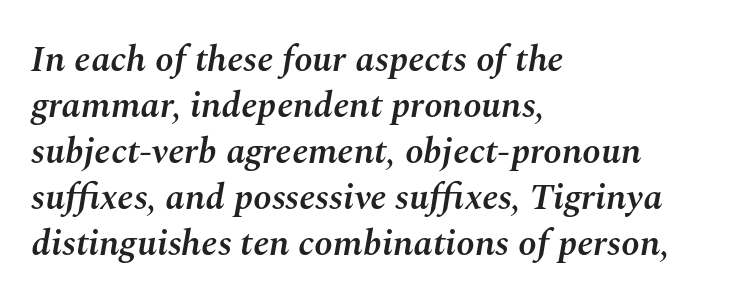
The image shows 37 px semibold type, italic (leaning right); set left-aligned, line spacing 1.24x, normal letter spacing, not underlined; medium stroke contrast and a medium x-height.
